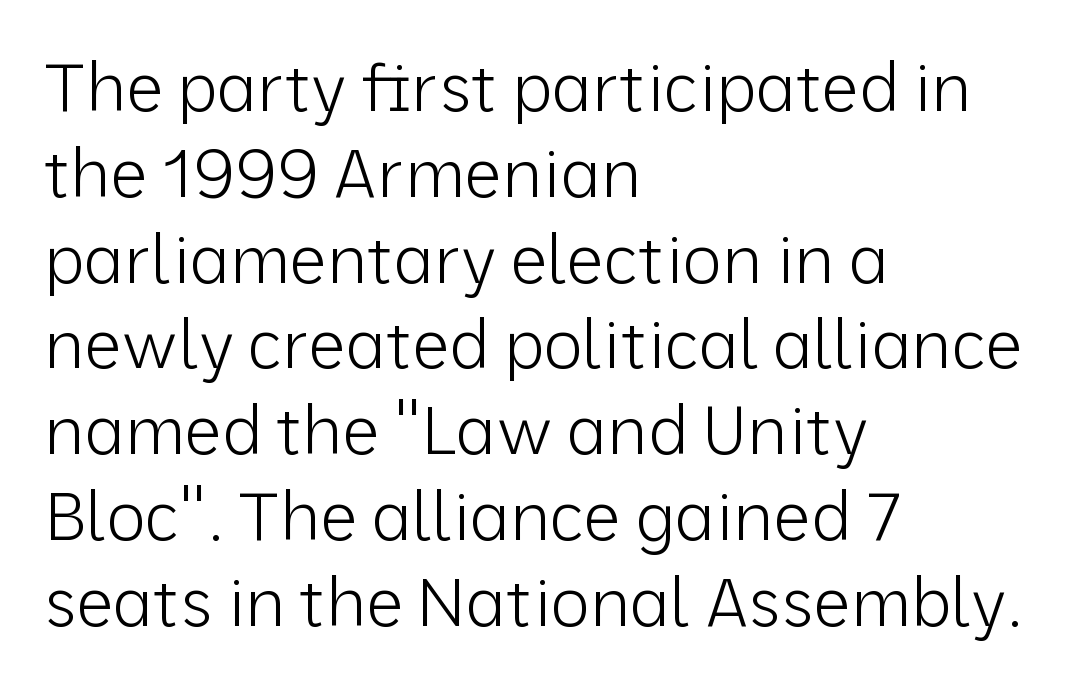
Characters remain perfectly vertical along every line. Interline gaps are of average width in this sample. The rendering uses natural spacing where letterforms have individual widths. This reads as an unemphasized weight, regular at the heaviest.
